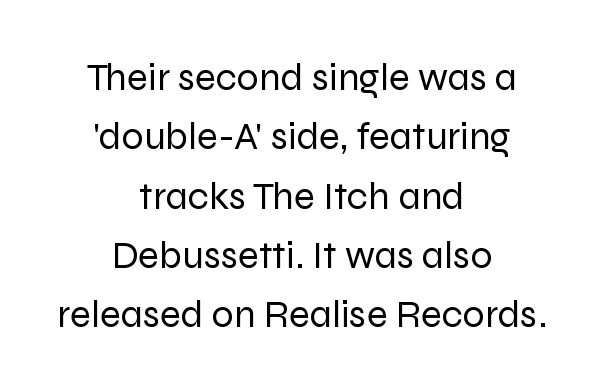
{"serif": "no", "italic": "no", "bold": "no", "weight": "regular", "width": "normal", "stroke_contrast": "low", "x_height": "medium", "monospaced": "no", "underline": "no", "align": "center", "line_spacing": "normal", "line_spacing_ratio": 1.52, "letter_spacing": "normal", "letter_spacing_em": 0.0, "glyph_px": 39}
